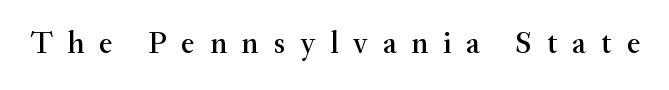
{"serif": "yes", "italic": "no", "width": "normal", "stroke_contrast": "medium", "x_height": "small", "monospaced": "no", "underline": "no", "letter_spacing": "wide", "letter_spacing_em": 0.48, "glyph_px": 31}
